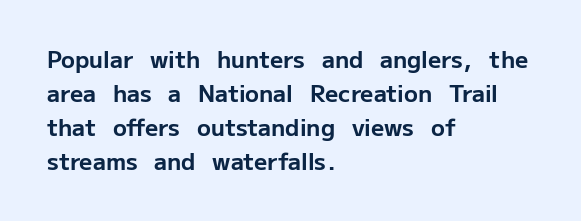
Q: Is the text bold? A: Yes.
Q: Is the text italic (slanted)? A: No, it is upright.
Q: Is the text underlined? A: No.
Q: How is the paragraph aligned? A: Left-aligned.
Q: Is the spacing between letters normal or unusually wide? A: Normal.
Q: Is the spacing between lines tight, normal or loose? A: Normal.
